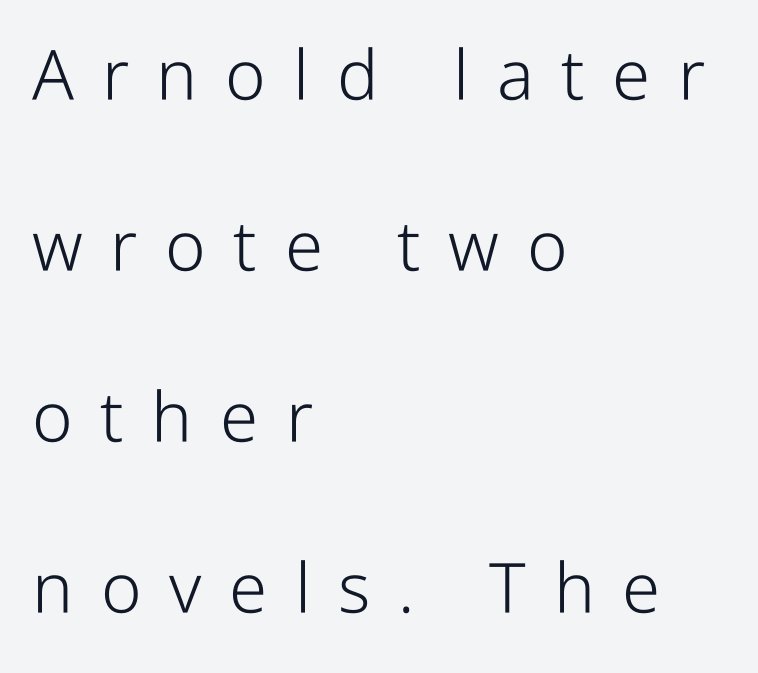
Reading down the column, the eye jumps a long way to each next line. Does extra space separate the letters? Yes, quite a lot of it. The strokes carry an ordinary text weight at most. The passage is arranged the way most books set body copy — flush left. This is the regular roman posture of the typeface.
